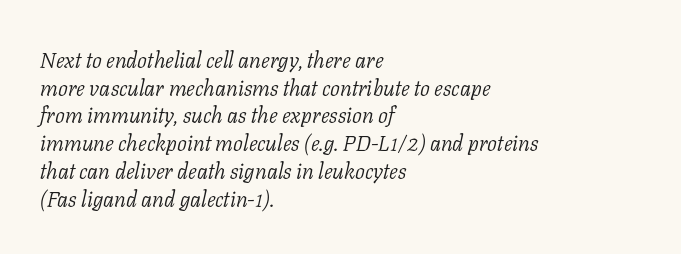
Q: Is the text bold? A: No.
Q: Is the text italic (slanted)? A: Yes, it leans right by about 11 degrees.
Q: Is the text underlined? A: No.
Q: How is the paragraph aligned? A: Left-aligned.
Q: Is the spacing between letters normal or unusually wide? A: Normal.
Q: Is the spacing between lines tight, normal or loose? A: Normal.
